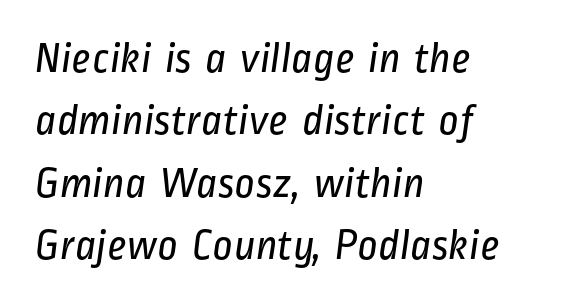
These lines sit exactly where default settings would place them. Where is the straight margin? On the left. The face used here is proportionally spaced, like ordinary book or web type. A bare baseline throughout the passage. The weight would be labelled regular, book, light, or lighter still.
